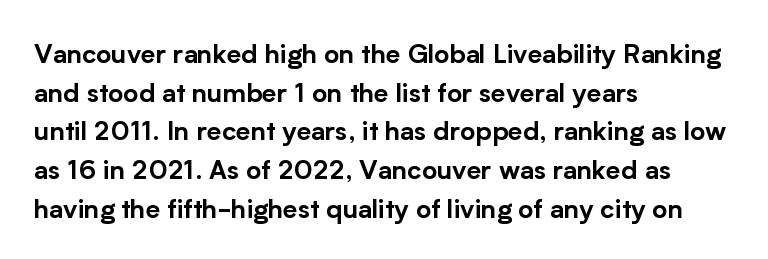
The image shows 26 px text type, upright; set left-aligned, normal line spacing (1.49x), normal letter spacing, not underlined.
